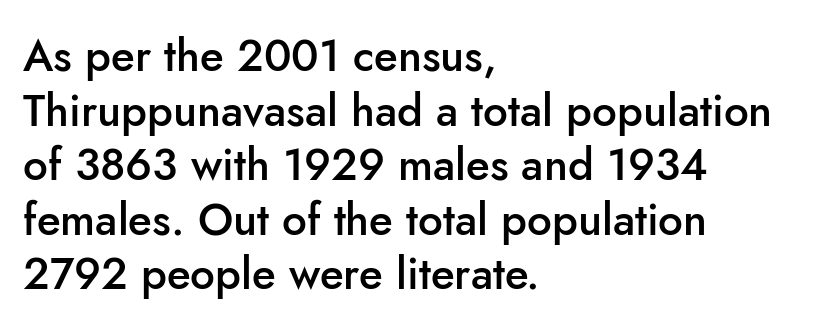
Q: Is the text bold? A: Semi-bold.
Q: Is the text italic (slanted)? A: No, it is upright.
Q: Is the typeface a serif or a sans-serif typeface? A: Sans-serif.
Q: Is the text underlined? A: No.
Q: How is the paragraph aligned? A: Left-aligned.
Q: Is the spacing between letters normal or unusually wide? A: Normal.
Q: Width (condensed, normal, or wide)? A: Normal.
Q: Stroke contrast? A: Low.
Q: x-height? A: Small.
Q: Monospaced? A: No.
